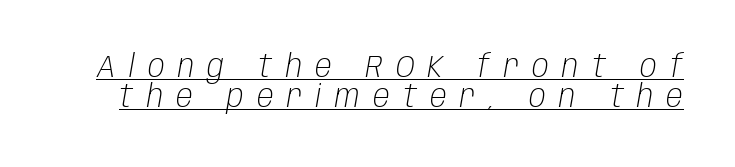
The image shows 31 px light, condensed type, italic (leaning right); set tight line spacing (0.96x), unusually wide letter spacing (+0.43 em), underlined; low stroke contrast and a large x-height.
